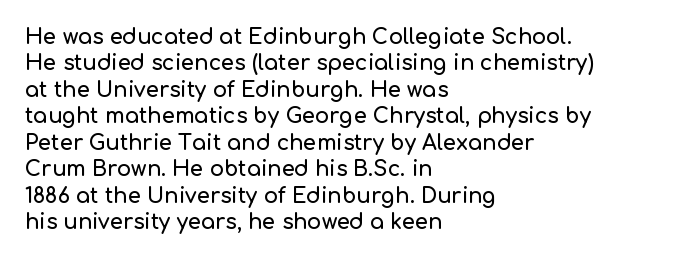
Is there much room between lines? A standard amount, neither cramped nor airy. The line texture is even and compact thanks to regular tracking. In terms of posture, this sample is upright. The paragraph has a hard left edge and a soft right edge. The strip under each line holds only bare page.
